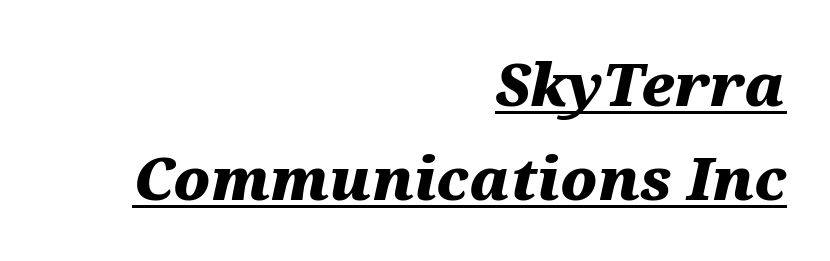
Q: Is the text bold? A: Yes.
Q: Is the text italic (slanted)? A: Yes, it leans right by about 12 degrees.
Q: Is the text underlined? A: Yes.
Q: How is the paragraph aligned? A: Right-aligned.
Q: Is the spacing between letters normal or unusually wide? A: Normal.
Q: Is the spacing between lines tight, normal or loose? A: Normal.
Q: Width (condensed, normal, or wide)? A: Wide.
Q: Stroke contrast? A: Medium.
Q: x-height? A: Medium.
Q: Monospaced? A: No.
